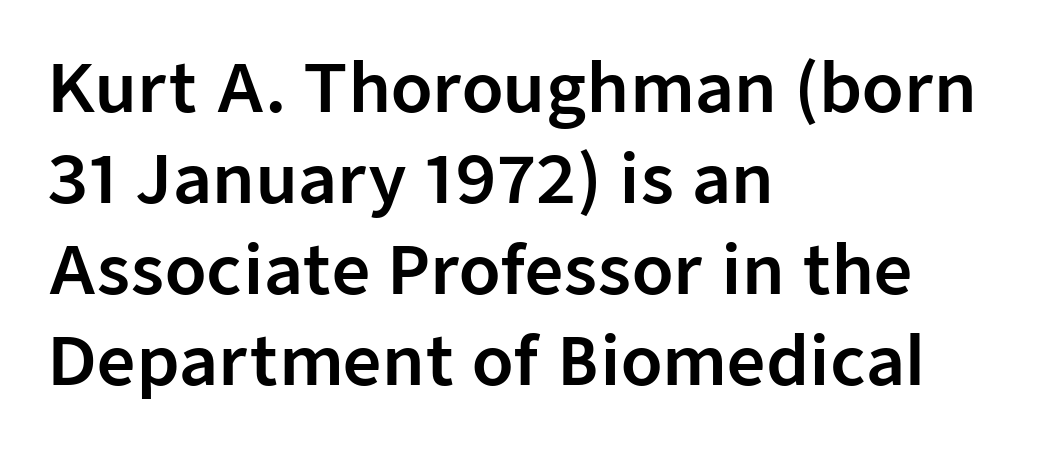
{"serif": "no", "italic": "no", "width": "normal", "stroke_contrast": "low", "x_height": "medium", "monospaced": "no", "underline": "no", "align": "left", "line_spacing": "normal", "line_spacing_ratio": 1.36, "letter_spacing": "normal", "letter_spacing_em": 0.0, "glyph_px": 67}
